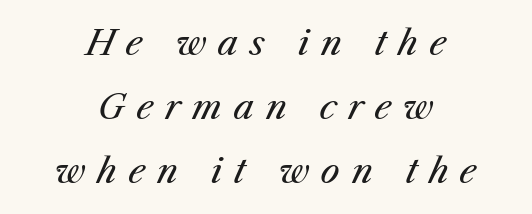
{"italic": "yes", "lean": "right", "slant_degrees": 25, "bold": "no", "weight": "regular", "width": "normal", "stroke_contrast": "medium", "x_height": "medium", "monospaced": "no", "underline": "no", "align": "center", "line_spacing_ratio": 1.88, "letter_spacing": "wide", "letter_spacing_em": 0.34, "glyph_px": 34}
